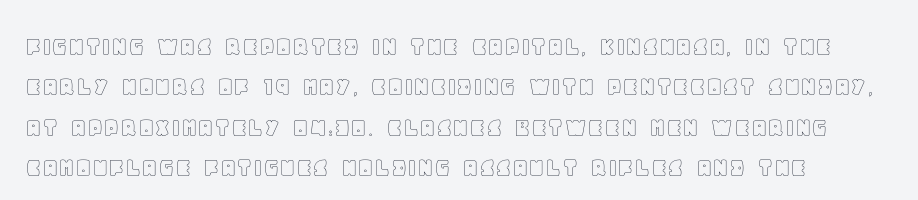
These lines were composed using upright roman letters. The face used here is proportionally spaced, like ordinary book or web type. Inter-character spacing is left at the font's built-in metrics. This block has exactly the height ordinary leading produces. Underlining? Definitely not there.
